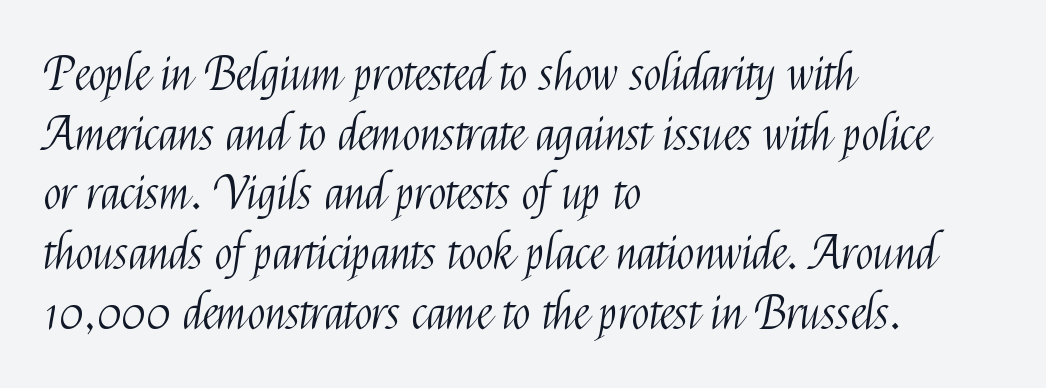
The image shows 47 px light, condensed sans-serif type; set left-aligned, normal line spacing (1.27x), normal letter spacing, not underlined; medium stroke contrast and a medium x-height.
